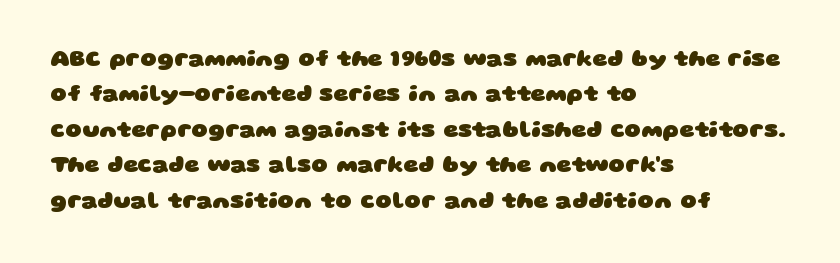
{"bold": "yes", "underline": "no", "align": "left", "line_spacing": "normal", "line_spacing_ratio": 1.54, "letter_spacing": "normal", "letter_spacing_em": 0.0, "glyph_px": 23}
